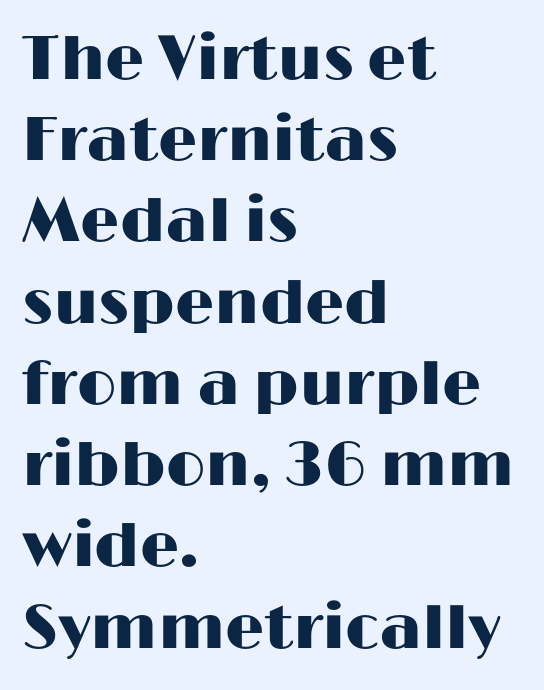
{"serif": "no", "italic": "no", "width": "wide", "stroke_contrast": "high", "x_height": "medium", "monospaced": "no", "underline": "no", "align": "left", "line_spacing": "normal", "line_spacing_ratio": 1.31, "letter_spacing": "normal", "letter_spacing_em": 0.0, "glyph_px": 62}
